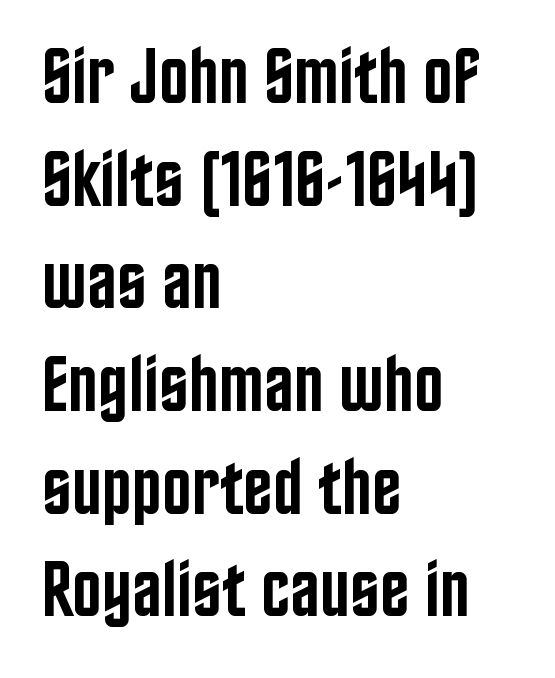
{"serif": "no", "italic": "no", "bold": "semi", "weight": "semibold", "width": "condensed", "stroke_contrast": "low", "x_height": "large", "monospaced": "no", "underline": "no", "align": "left", "line_spacing": "normal", "line_spacing_ratio": 1.3, "letter_spacing": "normal", "letter_spacing_em": 0.0, "glyph_px": 79}
